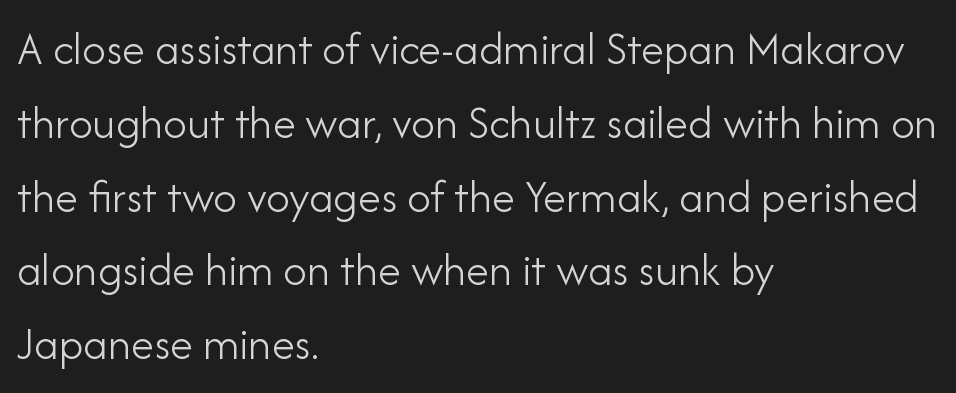
The image shows 47 px light sans-serif type, upright; set left-aligned, normal line spacing (1.57x), normal letter spacing, not underlined; low stroke contrast and a small x-height.
